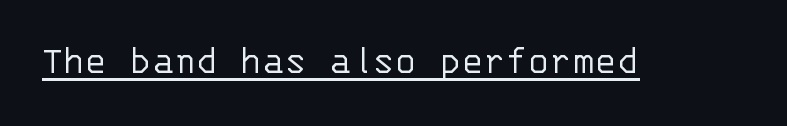
{"serif": "no", "italic": "no", "bold": "no", "weight": "light", "width": "normal", "stroke_contrast": "low", "x_height": "large", "monospaced": "yes", "underline": "yes", "letter_spacing": "normal", "letter_spacing_em": 0.0, "glyph_px": 41}
